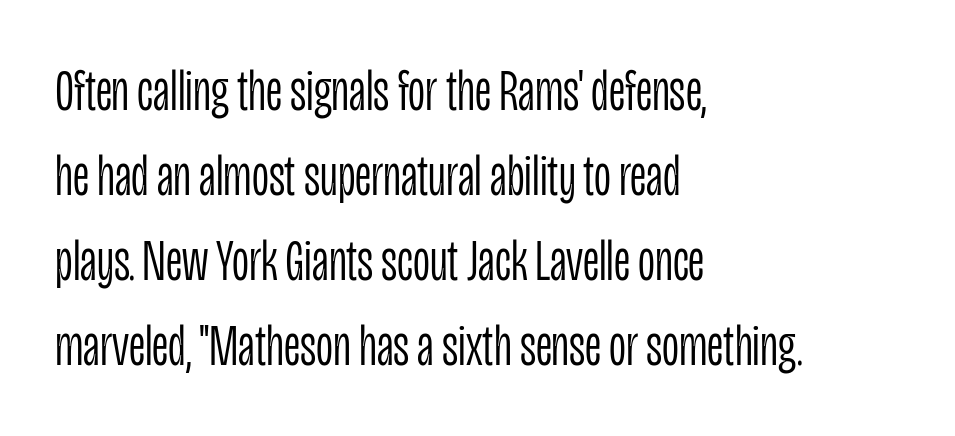
Q: Is the text bold? A: No.
Q: Is the text italic (slanted)? A: No, it is upright.
Q: Is the typeface a serif or a sans-serif typeface? A: Sans-serif.
Q: Is the text underlined? A: No.
Q: How is the paragraph aligned? A: Left-aligned.
Q: Is the spacing between letters normal or unusually wide? A: Normal.
Q: Is the spacing between lines tight, normal or loose? A: Normal.
Q: Width (condensed, normal, or wide)? A: Condensed.
Q: Stroke contrast? A: Low.
Q: x-height? A: Large.
Q: Monospaced? A: No.
